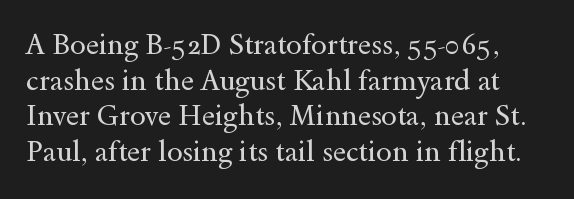
The image shows 28 px regular-weight, wide serif type, upright; set normal line spacing (1.27x), normal letter spacing, not underlined; a small x-height.
